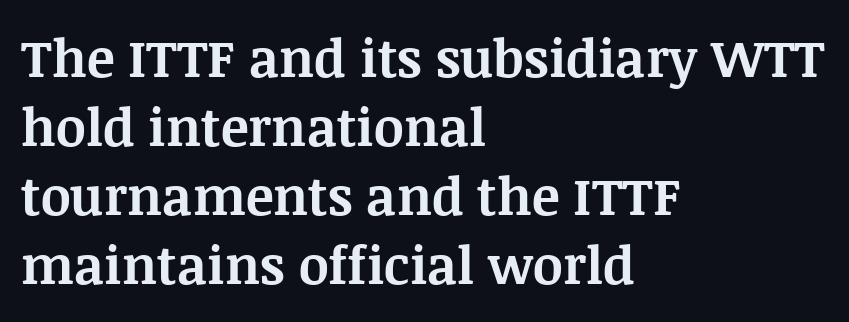
Q: Is the text bold? A: Yes.
Q: Is the text italic (slanted)? A: No, it is upright.
Q: Is the typeface a serif or a sans-serif typeface? A: Serif.
Q: Is the text underlined? A: No.
Q: How is the paragraph aligned? A: Left-aligned.
Q: Is the spacing between letters normal or unusually wide? A: Normal.
Q: Is the spacing between lines tight, normal or loose? A: Normal.
Q: Width (condensed, normal, or wide)? A: Normal.
Q: Stroke contrast? A: Medium.
Q: x-height? A: Large.
Q: Monospaced? A: No.
